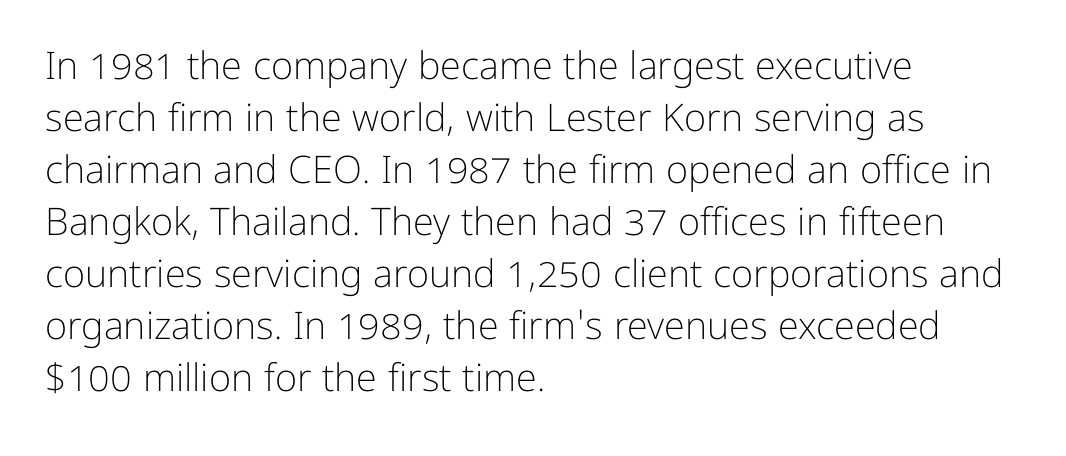
Q: Is the text bold? A: No.
Q: Is the text italic (slanted)? A: No, it is upright.
Q: Is the typeface a serif or a sans-serif typeface? A: Sans-serif.
Q: Is the text underlined? A: No.
Q: How is the paragraph aligned? A: Left-aligned.
Q: Is the spacing between letters normal or unusually wide? A: Normal.
Q: Is the spacing between lines tight, normal or loose? A: Normal.
Q: Width (condensed, normal, or wide)? A: Normal.
Q: Stroke contrast? A: Low.
Q: x-height? A: Medium.
Q: Monospaced? A: No.
